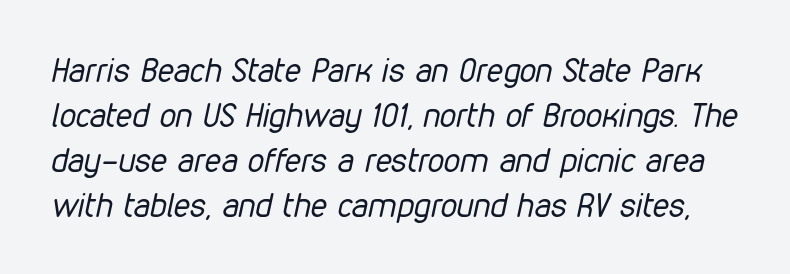
{"italic": "yes", "lean": "right", "slant_degrees": 12, "bold": "no", "weight": "regular", "width": "condensed", "stroke_contrast": "low", "x_height": "medium", "monospaced": "no", "underline": "no", "line_spacing": "normal", "line_spacing_ratio": 1.36, "letter_spacing": "normal", "letter_spacing_em": 0.0, "glyph_px": 33}
